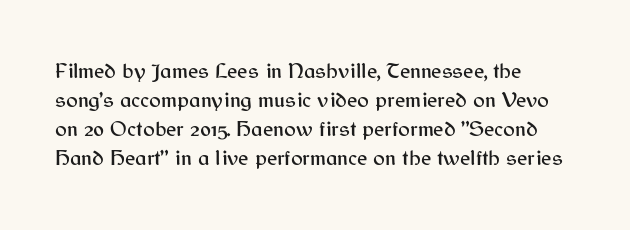
{"italic": "no", "underline": "no", "align": "left", "line_spacing": "normal", "line_spacing_ratio": 1.32, "letter_spacing": "normal", "letter_spacing_em": 0.0, "glyph_px": 22}
